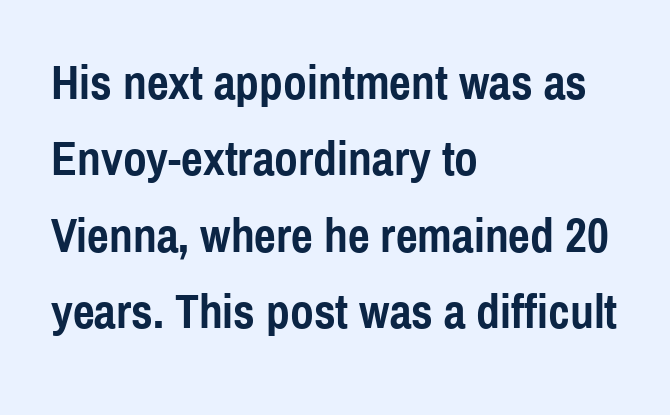
The image shows 48 px semibold, condensed sans-serif type, upright; set left-aligned, normal line spacing (1.59x), normal letter spacing, not underlined; a medium x-height.
